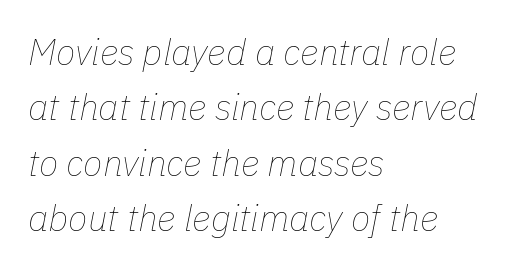
Q: Is the text bold? A: No.
Q: Is the text italic (slanted)? A: Yes, it leans right by about 11 degrees.
Q: Is the text underlined? A: No.
Q: How is the paragraph aligned? A: Left-aligned.
Q: Is the spacing between letters normal or unusually wide? A: Normal.
Q: Is the spacing between lines tight, normal or loose? A: Normal.
Q: Width (condensed, normal, or wide)? A: Normal.
Q: Stroke contrast? A: Low.
Q: x-height? A: Medium.
Q: Monospaced? A: No.
